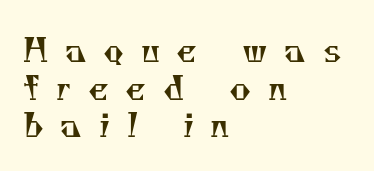
A serif font was chosen for this passage. Someone cranked the tracking dial way up on this one. A typesetter would call this proportional, since set widths differ per character. Vertically, the passage feels compressed, each row crowding the next. The weight tops out at a normal text grade.
